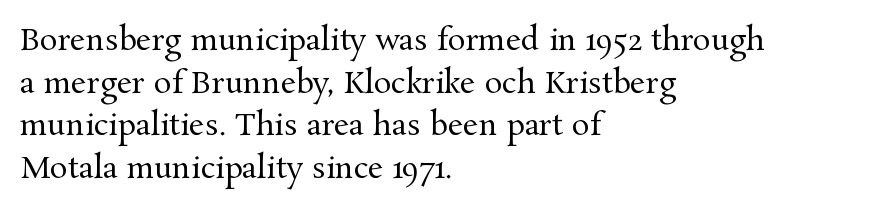
{"serif": "yes", "italic": "no", "bold": "no", "weight": "regular", "width": "normal", "stroke_contrast": "medium", "x_height": "medium", "monospaced": "no", "underline": "no", "align": "left", "line_spacing": "normal", "line_spacing_ratio": 1.42, "letter_spacing": "normal", "letter_spacing_em": 0.0, "glyph_px": 30}
